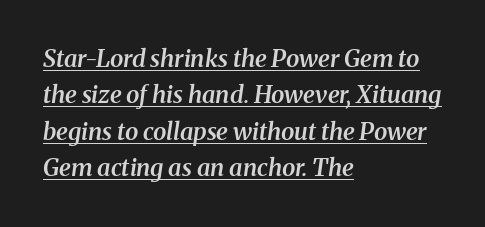
Reading down the column, the eye jumps a familiar distance to each next line. Caption: multi-line text, flush left, ragged right. No extra tracking has been applied to these lines. In terms of posture, this sample is oblique.
